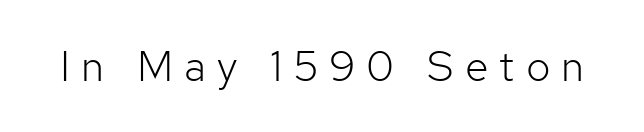
{"serif": "no", "italic": "no", "bold": "no", "weight": "light", "width": "normal", "stroke_contrast": "low", "x_height": "medium", "monospaced": "no", "underline": "no", "letter_spacing": "wide", "letter_spacing_em": 0.26, "glyph_px": 43}
